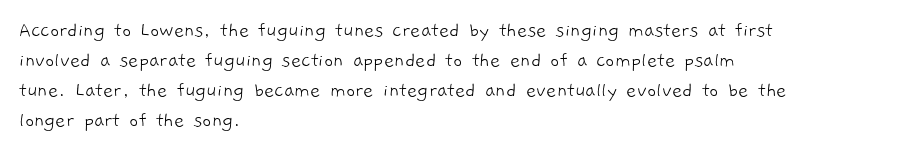
The image shows 22 px text type; set left-aligned, normal line spacing (1.36x), normal letter spacing, not underlined.
